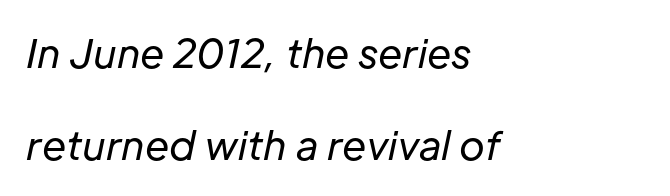
Widely set lines give the paragraph a tall, airy silhouette. The line texture is even and compact thanks to regular tracking. Left-aligned paragraph, ragged on the right. The face used here is proportionally spaced, like ordinary book or web type. It's the slanting kind of type.
